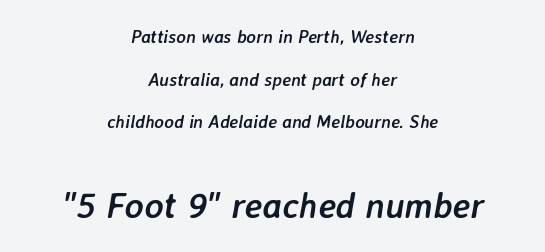
{"italic": "yes", "lean": "right", "slant_degrees": 7, "bold": "yes", "weight": "semibold", "width": "normal", "stroke_contrast": "low", "x_height": "medium", "monospaced": "no", "underline": "no", "align": "center", "line_spacing": "loose", "line_spacing_ratio": 2.37, "letter_spacing": "normal", "letter_spacing_em": 0.0, "larger_block": "second", "size_ratio": 2.0, "glyph_px": 36}
